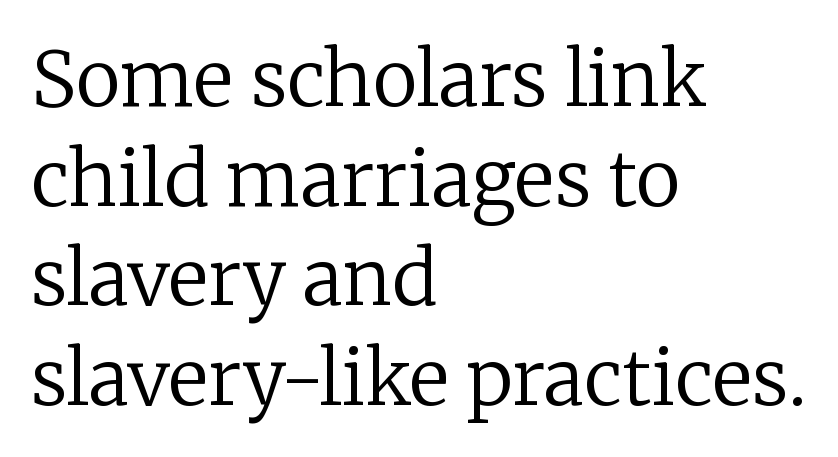
Regarding leading, the lines here are spaced in the standard way. Style check: upright. Caption: face not bold, strokes unweighted. You could not count columns in this text — the font is proportionally spaced. Compared with a centered layout, this one pins lines to the left instead.
